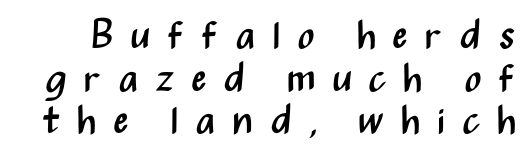
The image shows 39 px regular-weight, condensed sans-serif type, upright; set tight line spacing (1.09x), unusually wide letter spacing (+0.43 em), not underlined; medium stroke contrast and a medium x-height.
